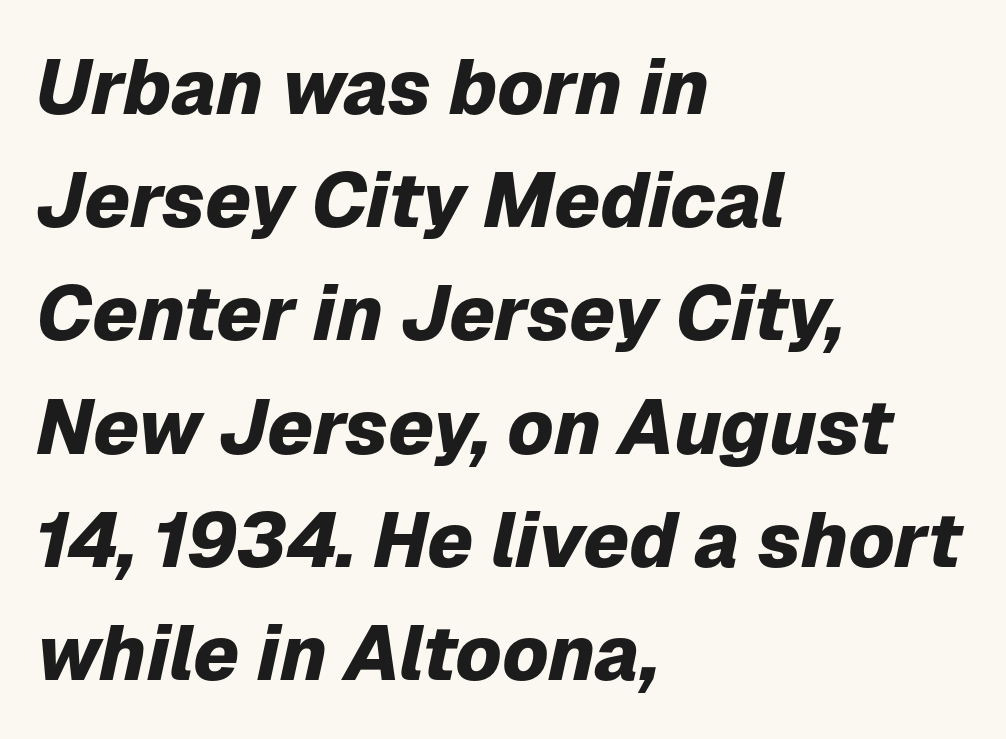
The image shows 77 px heavy type, italic (leaning right); set left-aligned, normal line spacing (1.47x), normal letter spacing, not underlined; low stroke contrast and a medium x-height.
